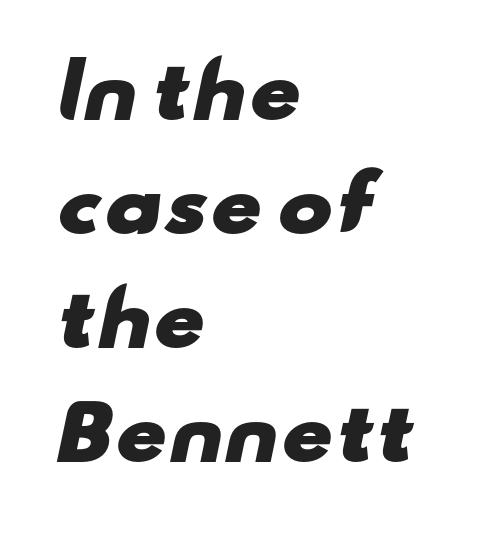
The image shows 74 px heavy, wide sans-serif type; set left-aligned, normal line spacing (1.54x), normal letter spacing, not underlined; low stroke contrast and a small x-height.
